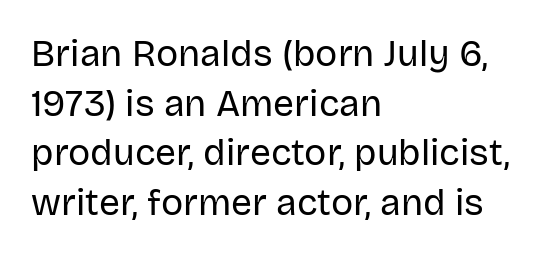
Q: Is the text bold? A: No.
Q: Is the text italic (slanted)? A: No, it is upright.
Q: Is the typeface a serif or a sans-serif typeface? A: Sans-serif.
Q: Is the text underlined? A: No.
Q: How is the paragraph aligned? A: Left-aligned.
Q: Is the spacing between letters normal or unusually wide? A: Normal.
Q: Is the spacing between lines tight, normal or loose? A: Normal.
Q: Width (condensed, normal, or wide)? A: Normal.
Q: Stroke contrast? A: Low.
Q: x-height? A: Large.
Q: Monospaced? A: No.
